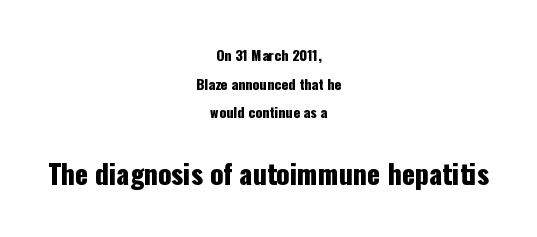
The image shows 27 px text type, upright; set centered, loose line spacing (2.05x), normal letter spacing, not underlined; the second (bottom) block is 1.93x larger.
